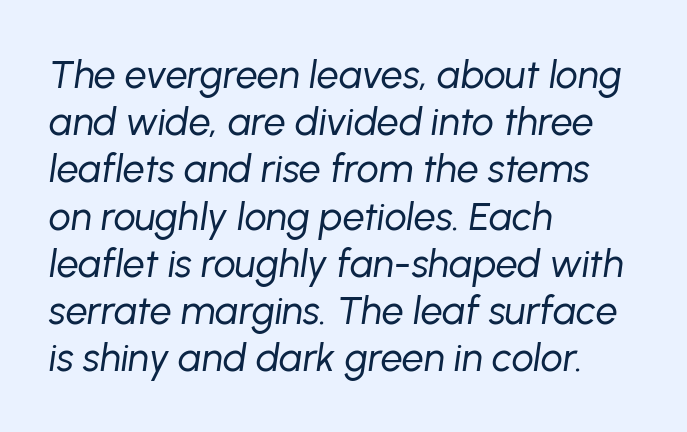
Q: Is the text bold? A: No.
Q: Is the text italic (slanted)? A: Yes, it leans right by about 8 degrees.
Q: Is the text underlined? A: No.
Q: How is the paragraph aligned? A: Left-aligned.
Q: Is the spacing between letters normal or unusually wide? A: Normal.
Q: Width (condensed, normal, or wide)? A: Normal.
Q: Stroke contrast? A: Low.
Q: x-height? A: Medium.
Q: Monospaced? A: No.
